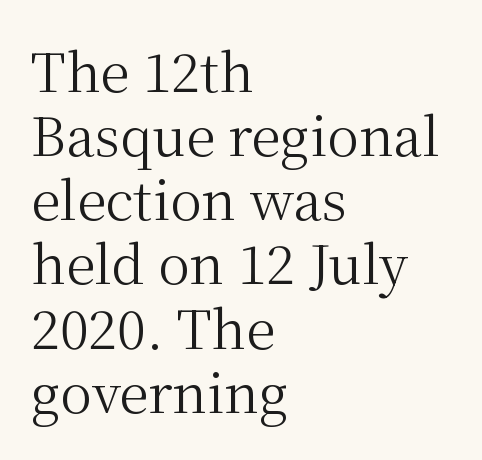
{"serif": "yes", "italic": "no", "bold": "no", "weight": "regular", "width": "normal", "stroke_contrast": "medium", "x_height": "medium", "monospaced": "no", "underline": "no", "align": "left", "line_spacing_ratio": 1.21, "letter_spacing": "normal", "letter_spacing_em": 0.0, "glyph_px": 53}
